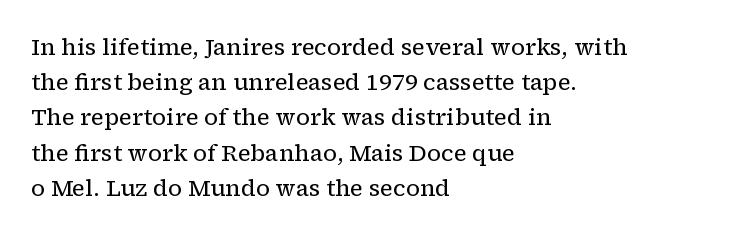
A typesetter would call this leading conventional body-copy spacing. Casual observation: everything's shoved over to the left. Counters stay open thanks to moderate or lighter strokes. The lettering stays uniformly vertical, giving the passage a roman look. No extra tracking has been applied to these lines. The gap between lines stays unmarked.
